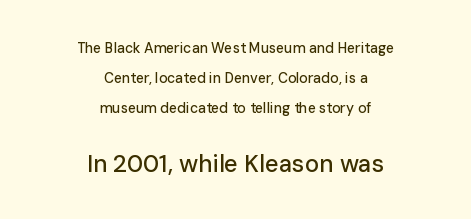
{"italic": "no", "underline": "no", "align": "center", "line_spacing": "loose", "line_spacing_ratio": 2.13, "letter_spacing": "normal", "letter_spacing_em": 0.0, "larger_block": "second", "size_ratio": 1.71, "glyph_px": 24}
